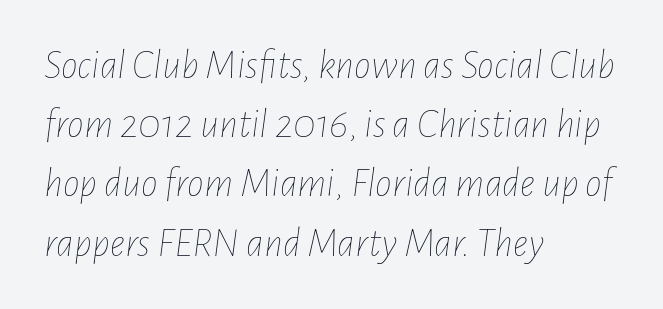
If you measured baseline to baseline, you'd find a middling distance. The rag falls on the right side of this text block. Heft: none added — not bold. This is oblique type, the kind used for emphasis or titles. This sample has the flowing, uneven cadence of proportional lettering. Here the glyphs are tracked normally, forming tight word shapes.
